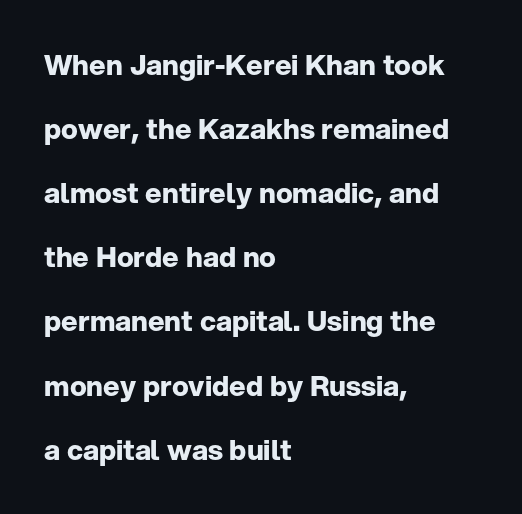
{"serif": "no", "italic": "no", "bold": "yes", "weight": "bold", "width": "normal", "stroke_contrast": "low", "x_height": "medium", "monospaced": "no", "underline": "no", "align": "left", "line_spacing": "loose", "line_spacing_ratio": 2.29, "letter_spacing": "normal", "letter_spacing_em": 0.0, "glyph_px": 28}
